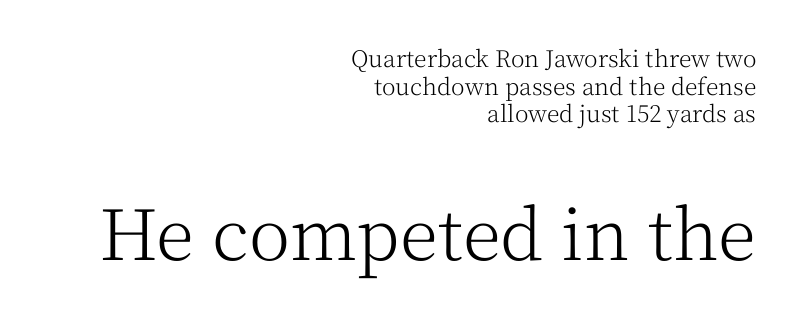
The image shows 70 px light serif type, upright; set right-aligned, line spacing 1.2x, normal letter spacing, not underlined; the second (bottom) block is 3.04x larger; medium stroke contrast and a medium x-height.
